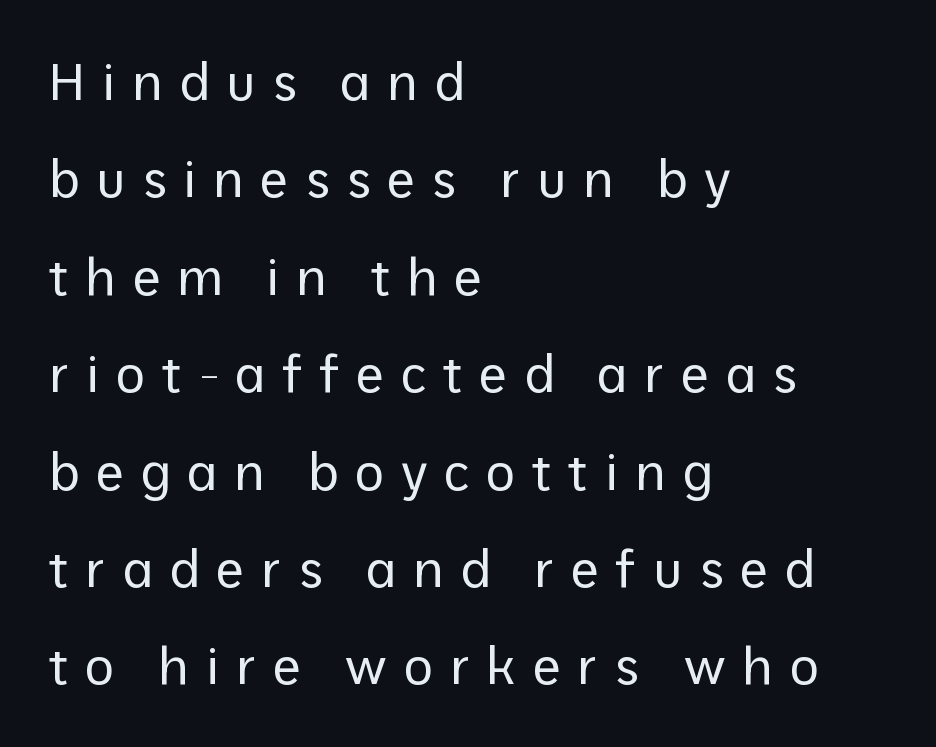
{"serif": "no", "italic": "no", "bold": "no", "weight": "regular", "width": "normal", "stroke_contrast": "low", "x_height": "medium", "monospaced": "no", "underline": "no", "align": "left", "line_spacing": "loose", "line_spacing_ratio": 1.91, "letter_spacing": "wide", "letter_spacing_em": 0.32, "glyph_px": 51}
